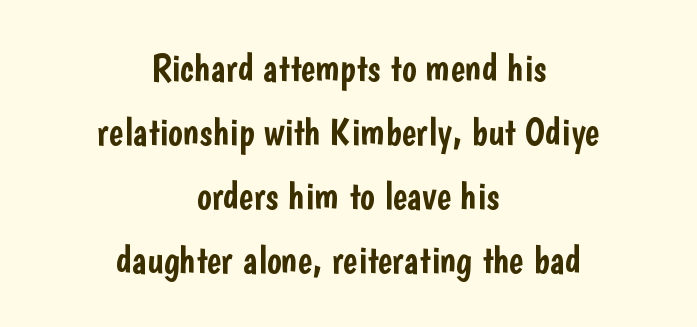
{"serif": "no", "italic": "no", "width": "condensed", "stroke_contrast": "low", "x_height": "medium", "monospaced": "no", "underline": "no", "align": "center", "line_spacing": "normal", "line_spacing_ratio": 1.64, "letter_spacing": "normal", "letter_spacing_em": 0.0, "glyph_px": 39}
